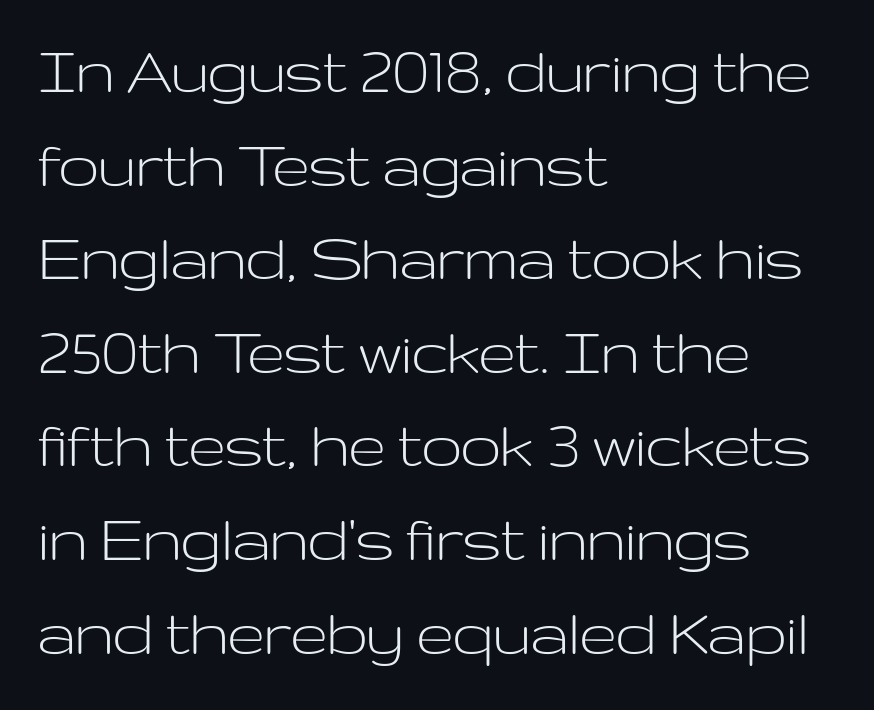
The image shows 72 px light, wide sans-serif type, upright; set left-aligned, normal line spacing (1.3x), normal letter spacing, not underlined; low stroke contrast and a medium x-height.
